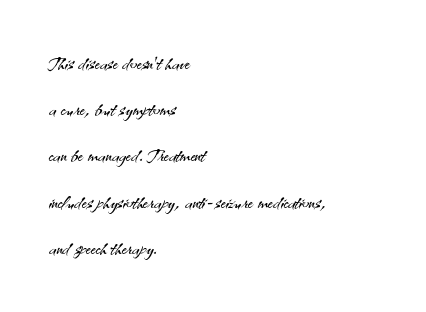
Q: Is the text bold? A: No.
Q: Is the text italic (slanted)? A: Yes.
Q: Is the text underlined? A: No.
Q: How is the paragraph aligned? A: Left-aligned.
Q: Is the spacing between letters normal or unusually wide? A: Normal.
